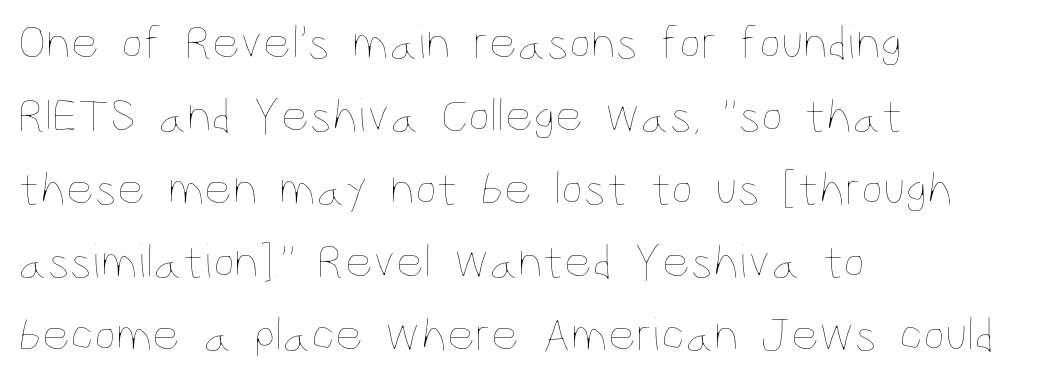
The image shows 49 px thin, condensed type, upright; set left-aligned, normal line spacing (1.49x), normal letter spacing, not underlined; low stroke contrast and a large x-height.
